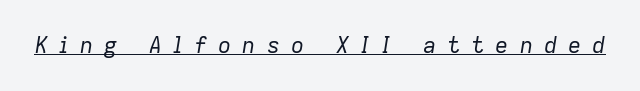
Slant detected: the letters are inclined. The sample's only ornament is a line tracing under the words. Characters follow at a spacing far wider than the type designer built in. The font is comparable to plain body text, perhaps lighter.
